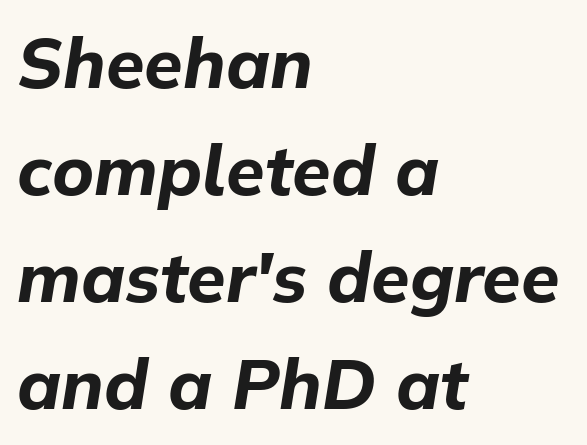
The image shows 70 px bold type, italic (leaning right); set left-aligned, normal line spacing (1.53x), normal letter spacing, not underlined; low stroke contrast and a medium x-height.
